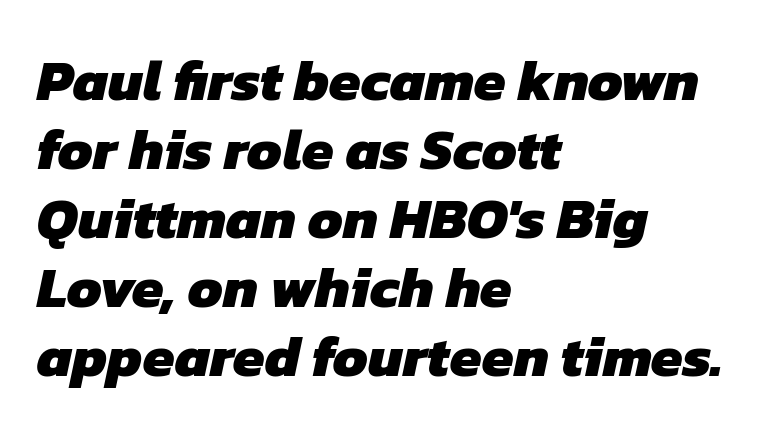
Q: Is the text bold? A: Yes.
Q: Is the typeface a serif or a sans-serif typeface? A: Sans-serif.
Q: Is the text underlined? A: No.
Q: How is the paragraph aligned? A: Left-aligned.
Q: Is the spacing between letters normal or unusually wide? A: Normal.
Q: Width (condensed, normal, or wide)? A: Normal.
Q: Stroke contrast? A: Low.
Q: x-height? A: Medium.
Q: Monospaced? A: No.
